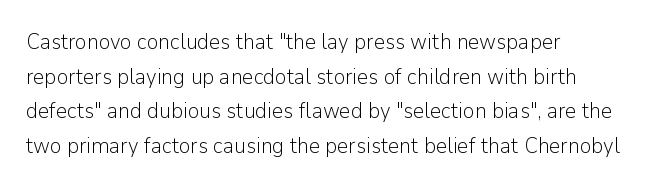
Q: Is the text bold? A: No.
Q: Is the text italic (slanted)? A: No, it is upright.
Q: Is the text underlined? A: No.
Q: How is the paragraph aligned? A: Left-aligned.
Q: Is the spacing between letters normal or unusually wide? A: Normal.
Q: Is the spacing between lines tight, normal or loose? A: Normal.
